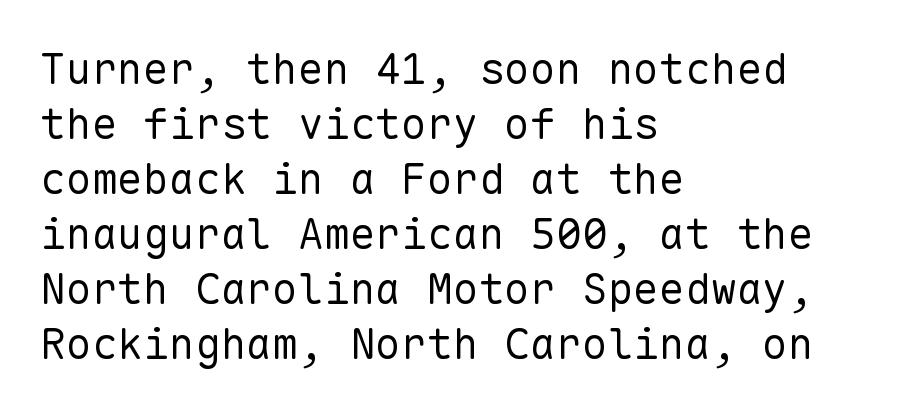
Between one letter and the next there's only the usual sliver of space. The rendering anchors every line to the left-hand side. This rendering employs a face without finishing strokes, i.e., a sans-serif. Note the uniform advance width — an 'i' takes as much space as an 'm'.
